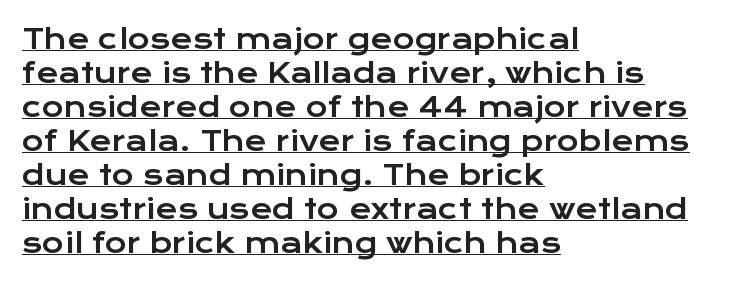
Does the leading feel generous? No, just average. If you drew a line through each stem, it would be perfectly vertical. Descenders here cross a horizontal rule under the line. Characters follow at the spacing the type designer built in. These lines stack with their left ends in a neat column.
